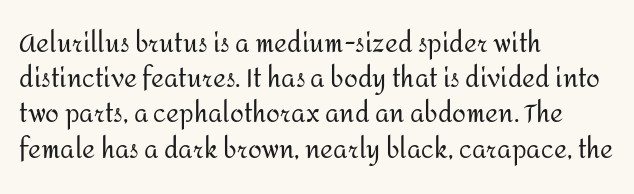
Weight: not bold — regular or lighter. Summary of vertical rhythm: regular, with standard interline spacing. Italic? Not at all — the glyphs are vertical. Words appear dense and cohesive because spacing is normal. Glance below the letters and you will spot only blank space.
